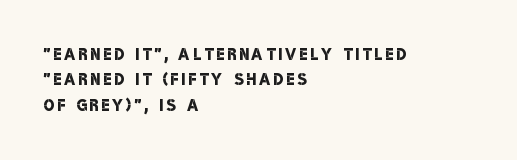
Type without underlining. These lines huddle together more closely than default settings would place them. Which margin do the lines hug? The left one — the right edge is uneven. Stroke thickness is moderately raised; the sample reads as semibold.
